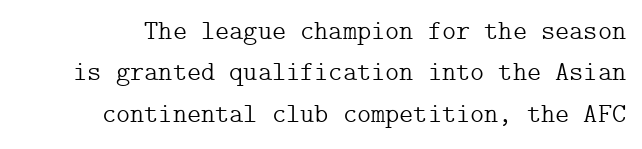
Q: Is the text bold? A: No.
Q: Is the text italic (slanted)? A: No, it is upright.
Q: Is the text underlined? A: No.
Q: Is the spacing between letters normal or unusually wide? A: Normal.
Q: Is the spacing between lines tight, normal or loose? A: Normal.
